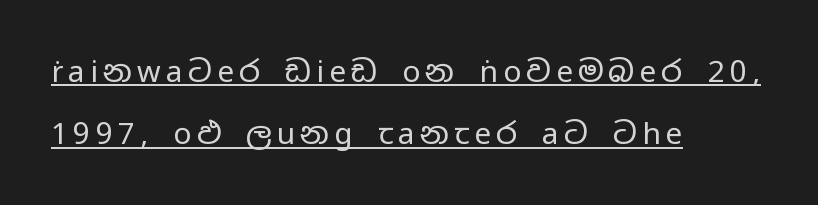
{"serif": "no", "italic": "no", "bold": "no", "weight": "regular", "width": "wide", "stroke_contrast": "low", "x_height": "medium", "monospaced": "no", "underline": "yes", "align": "left", "line_spacing": "loose", "line_spacing_ratio": 2.08, "glyph_px": 30}
